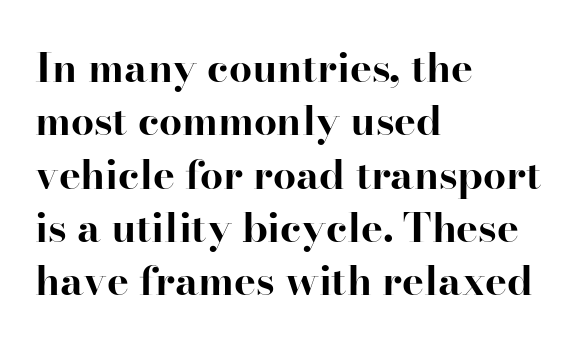
The words here are not underlined. Strokes here are thick enough to call this a true bold. Left-aligned paragraph, ragged on the right. Think of a printed novel: that variable character pitch is what you see here. Is this a sans? No — the strokes have serifs.
